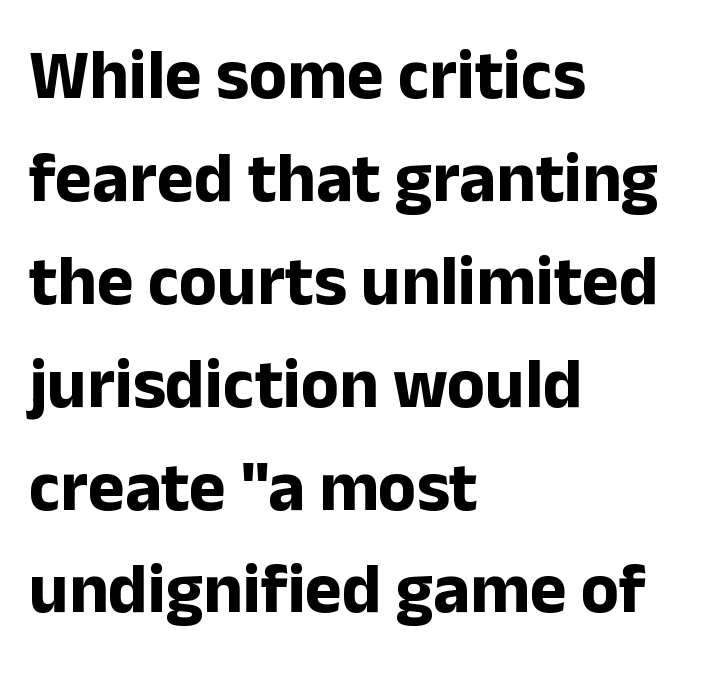
Is this a fixed-width face? No — the glyphs have proportional, varying widths. Nothing sits at the stroke ends, so this counts as sans-serif. Short and long lines alike share a common starting point at left. Descenders are the only things crossing below the line. Compared with an ordinary text face, these strokes are far heavier — a full bold.
